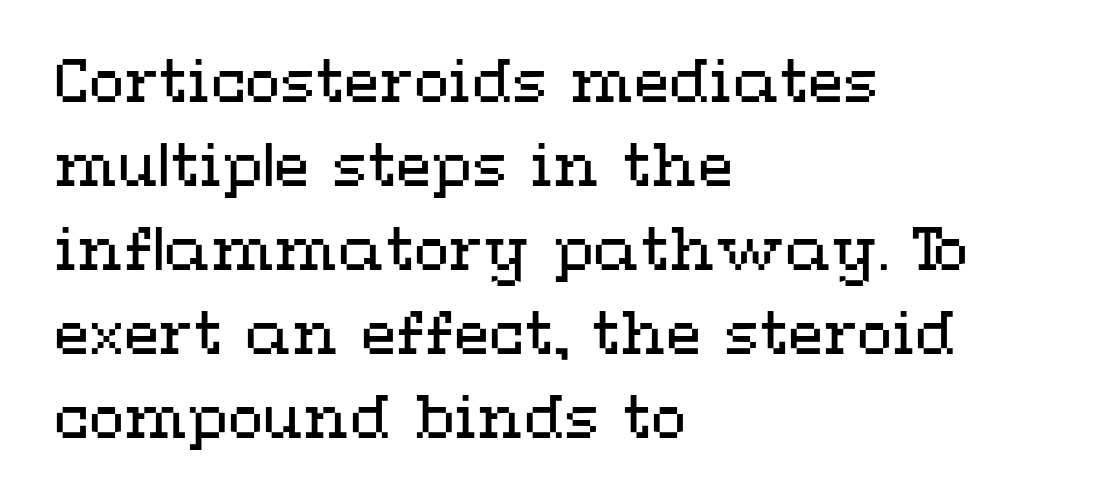
Look at the tracking — it's just the regular setting, nothing added. This sample keeps an unexceptional amount of space between lines. Character widths vary here, with narrow letters taking less room than wide ones. Unmarked baselines from the first word to the last. Quick note: not italic, upright.
